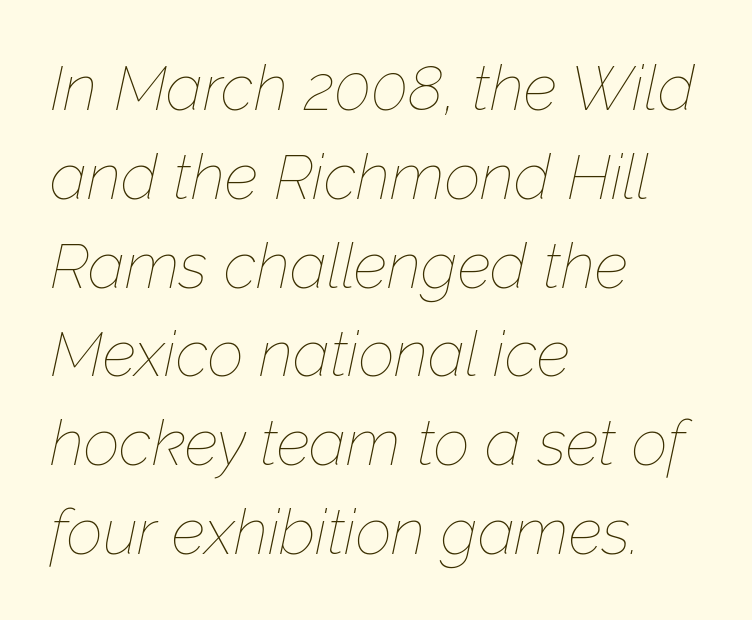
The image shows 63 px thin type, italic (leaning right); set left-aligned, normal line spacing (1.41x), normal letter spacing, not underlined; low stroke contrast and a medium x-height.
